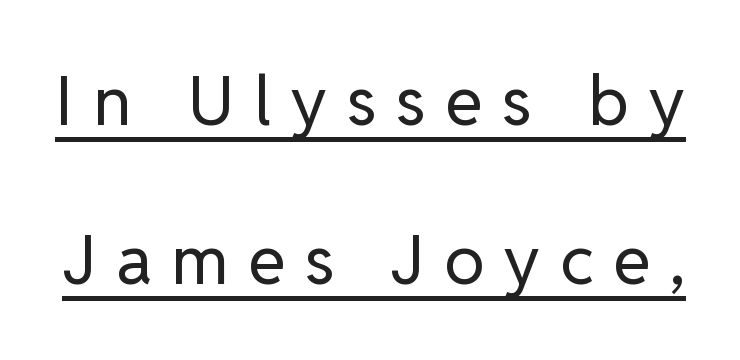
The image shows 69 px regular-weight sans-serif type, upright; set loose line spacing (2.31x), unusually wide letter spacing (+0.28 em), underlined; low stroke contrast and a medium x-height.
